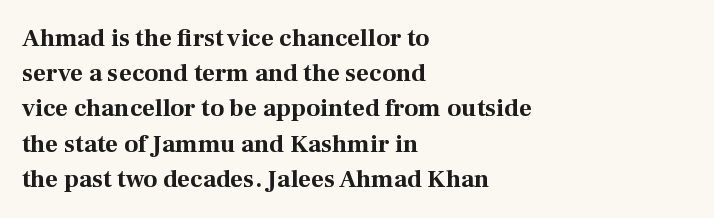
Q: Is the text bold? A: Yes.
Q: Is the text italic (slanted)? A: No, it is upright.
Q: Is the text underlined? A: No.
Q: How is the paragraph aligned? A: Left-aligned.
Q: Is the spacing between letters normal or unusually wide? A: Normal.
Q: Is the spacing between lines tight, normal or loose? A: Normal.
